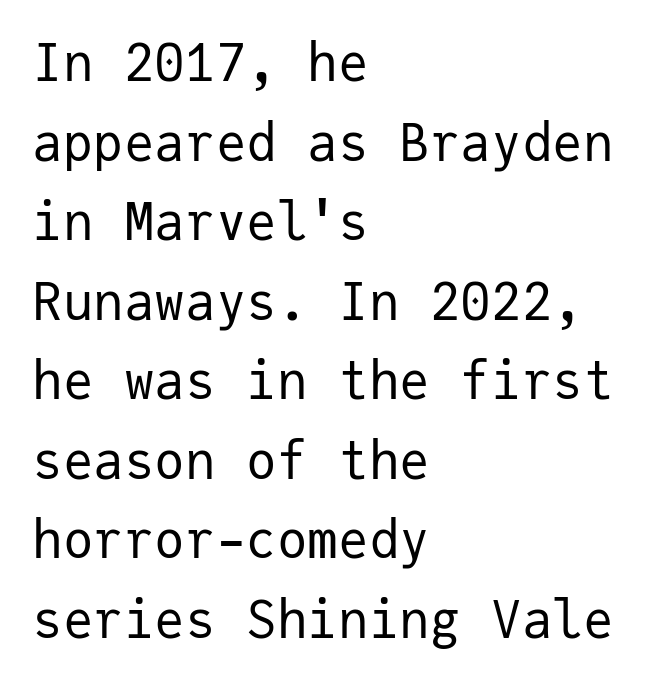
Here the designer chose a console-style face with uniform glyph widths. Each word holds together tightly as a unit, with standard inter-letter gaps. Examine the stroke ends and you'll find no serifs. The face looks like a standard text weight, possibly lighter.
